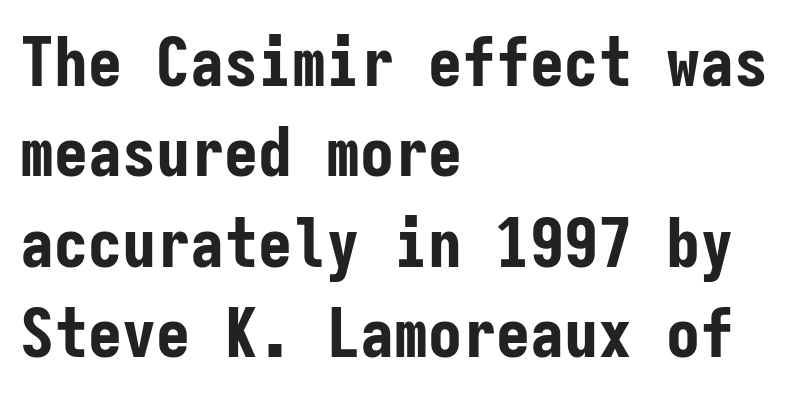
{"serif": "no", "italic": "no", "bold": "yes", "weight": "bold", "width": "condensed", "stroke_contrast": "low", "x_height": "medium", "monospaced": "yes", "underline": "no", "align": "left", "line_spacing": "normal", "line_spacing_ratio": 1.33, "letter_spacing": "normal", "letter_spacing_em": 0.0, "glyph_px": 68}
